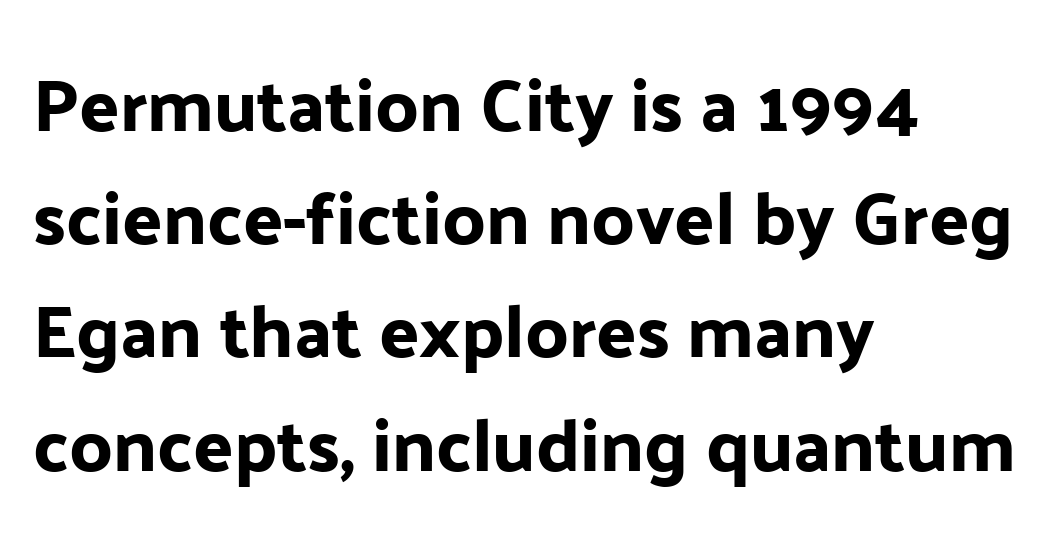
Q: Is the text italic (slanted)? A: No, it is upright.
Q: Is the typeface a serif or a sans-serif typeface? A: Sans-serif.
Q: Is the text underlined? A: No.
Q: How is the paragraph aligned? A: Left-aligned.
Q: Is the spacing between letters normal or unusually wide? A: Normal.
Q: Is the spacing between lines tight, normal or loose? A: Normal.
Q: Width (condensed, normal, or wide)? A: Normal.
Q: Stroke contrast? A: Low.
Q: x-height? A: Medium.
Q: Monospaced? A: No.
